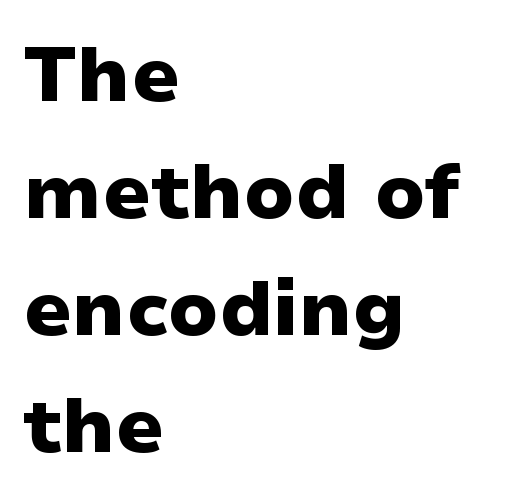
Is the letter spacing exaggerated? No — it looks like the ordinary default. The lettering holds an erect, upright posture throughout. Beneath every word, the page is bare. Layout note: lines flush left. This sample has the flowing, uneven cadence of proportional lettering. Evenly set lines give the paragraph a standard silhouette.
